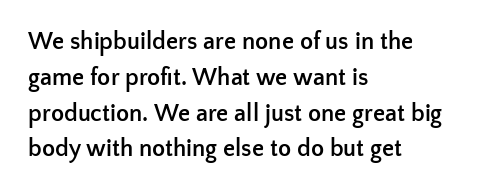
The image shows 24 px bold type, upright; set left-aligned, normal line spacing (1.49x), normal letter spacing, not underlined.
